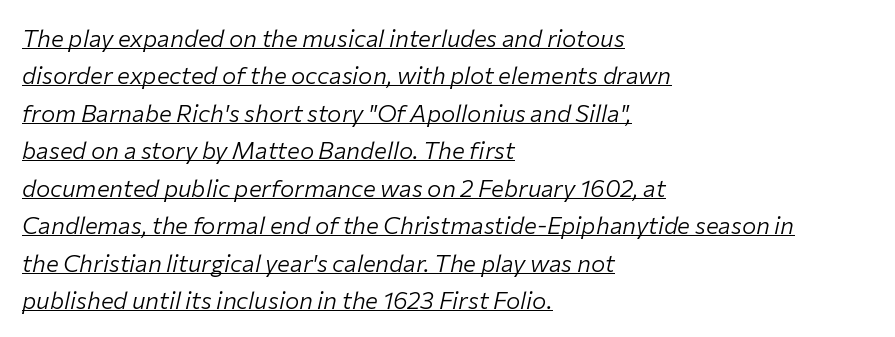
The paragraph shown leans on its left margin. Posture: slanted. Notice how descenders clear the ascenders below comfortably — that's standard leading. Glyph-to-glyph distance matches everyday printed text. Vertical stems look standard width or narrower in stroke.
